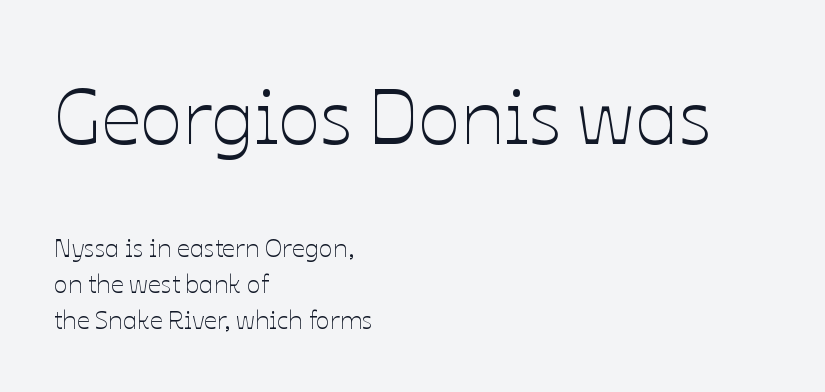
{"italic": "no", "bold": "no", "weight": "thin", "width": "normal", "stroke_contrast": "low", "x_height": "medium", "monospaced": "no", "underline": "no", "align": "left", "line_spacing": "normal", "line_spacing_ratio": 1.39, "letter_spacing": "normal", "letter_spacing_em": 0.0, "larger_block": "first", "size_ratio": 3.04, "glyph_px": 79}
